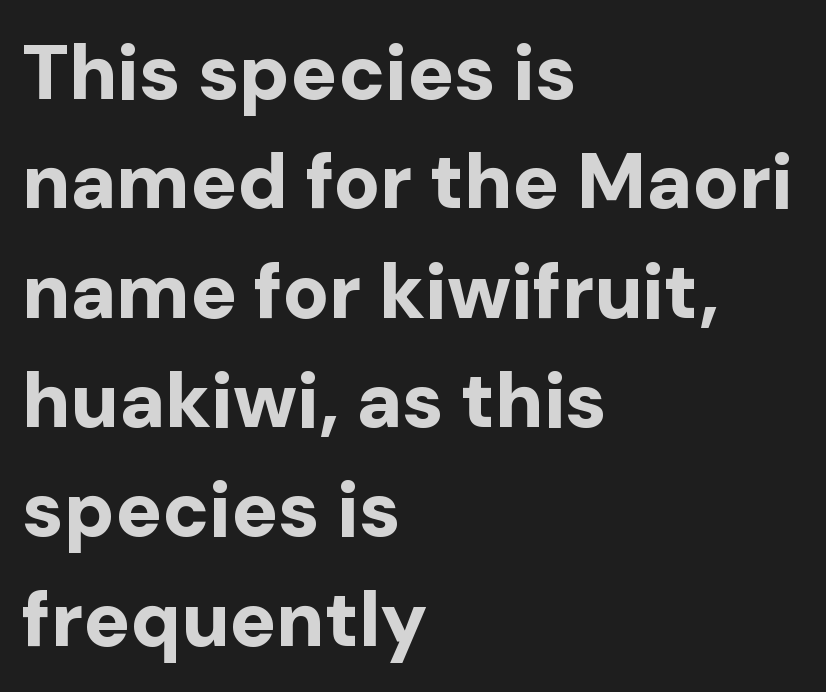
{"serif": "no", "italic": "no", "bold": "yes", "weight": "bold", "width": "normal", "stroke_contrast": "low", "x_height": "medium", "monospaced": "no", "underline": "no", "align": "left", "line_spacing": "normal", "line_spacing_ratio": 1.42, "letter_spacing": "normal", "letter_spacing_em": 0.0, "glyph_px": 77}
